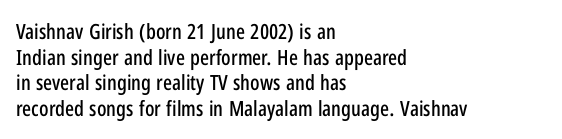
{"italic": "no", "underline": "no", "align": "left", "line_spacing_ratio": 1.22, "letter_spacing": "normal", "letter_spacing_em": 0.0, "glyph_px": 21}
